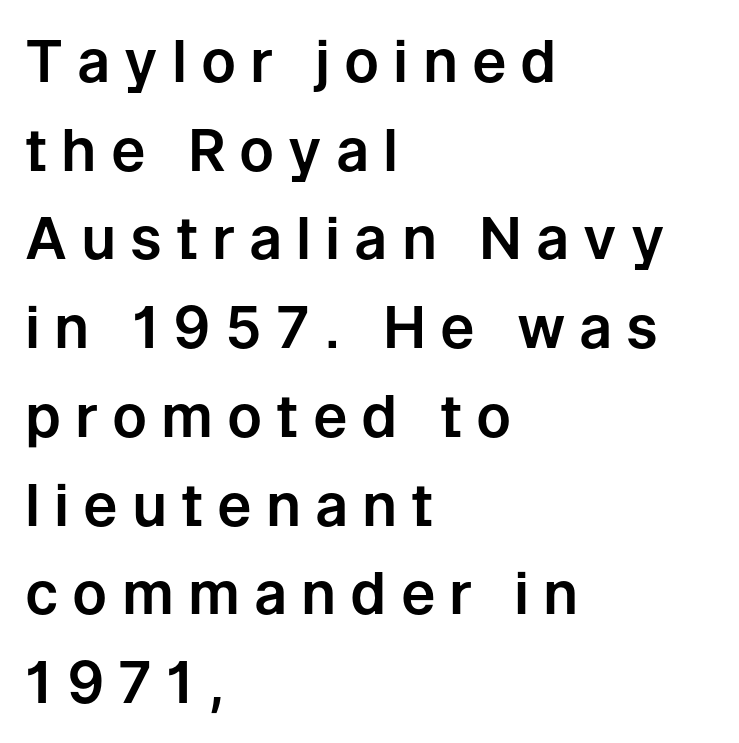
{"serif": "no", "italic": "no", "width": "normal", "stroke_contrast": "low", "x_height": "medium", "monospaced": "no", "underline": "no", "align": "left", "line_spacing": "normal", "line_spacing_ratio": 1.53, "letter_spacing": "wide", "letter_spacing_em": 0.24, "glyph_px": 58}
